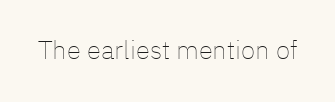
{"italic": "no", "bold": "no", "underline": "no", "letter_spacing": "normal", "letter_spacing_em": 0.0, "glyph_px": 26}
